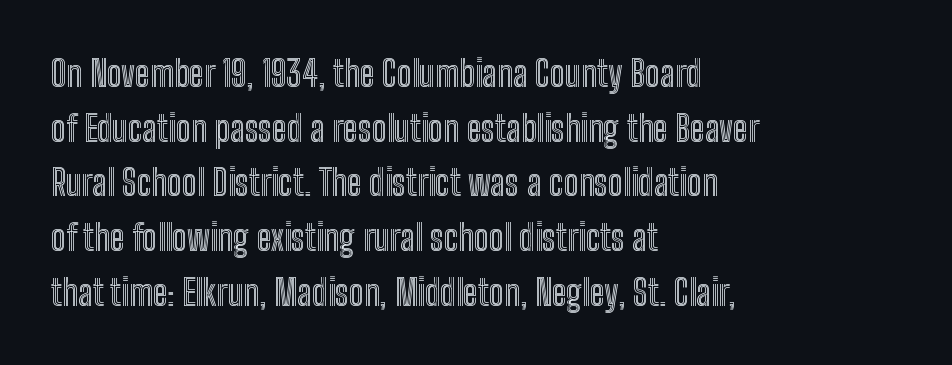
{"italic": "no", "width": "condensed", "x_height": "medium", "monospaced": "no", "underline": "no", "align": "left", "line_spacing": "normal", "line_spacing_ratio": 1.52, "letter_spacing": "normal", "letter_spacing_em": 0.0, "glyph_px": 36}
